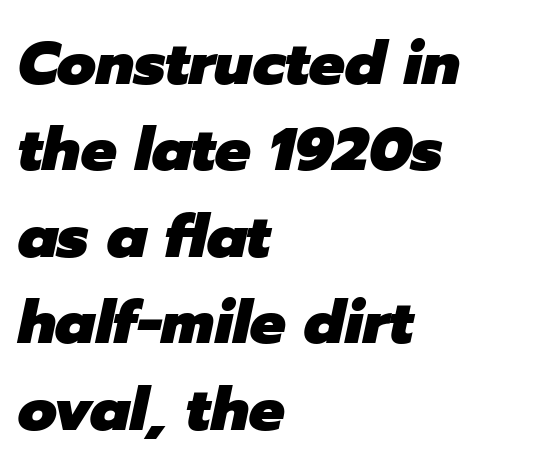
The image shows 60 px heavy type, italic (leaning right); set left-aligned, normal line spacing (1.44x), normal letter spacing, not underlined; low stroke contrast and a medium x-height.
